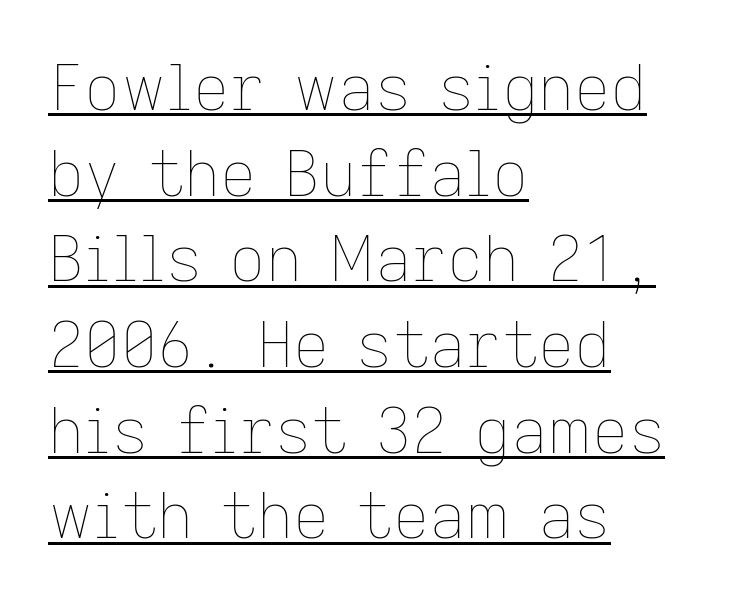
You could not count columns in this text — the font is proportionally spaced. Vertical stems look standard width or narrower in stroke. The tracking reads as untouched default to a designer's eye. A typesetter would call this leading conventional body-copy spacing.
